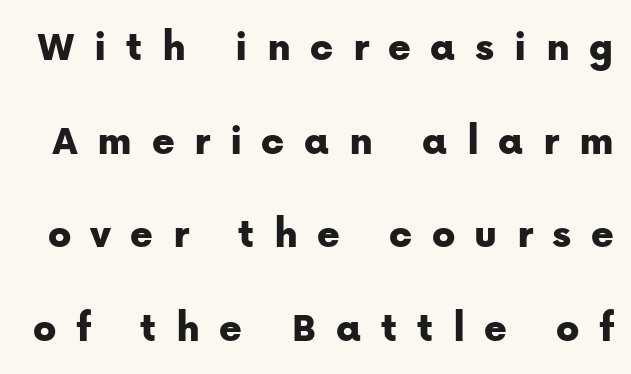
{"serif": "no", "italic": "no", "width": "normal", "stroke_contrast": "low", "x_height": "medium", "monospaced": "no", "underline": "no", "line_spacing": "loose", "line_spacing_ratio": 2.18, "letter_spacing": "wide", "letter_spacing_em": 0.45, "glyph_px": 43}
